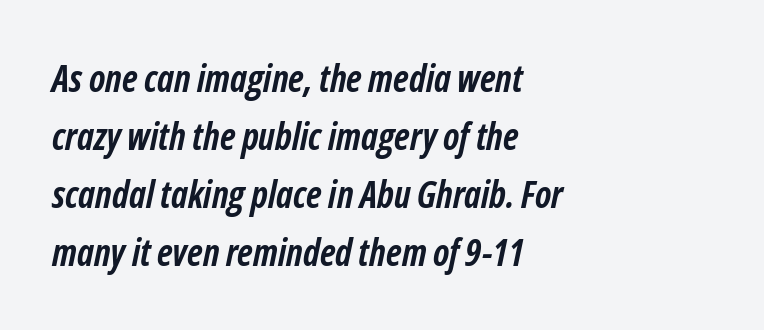
The vertical gap from one line to the next is medium. The ragged edge is on the right, which tells us the setting is flush left. These lines are rendered in a variable-pitch font. How are the letters spaced? Ordinarily, with no added tracking. The rendering applies a slant to the glyphs.
